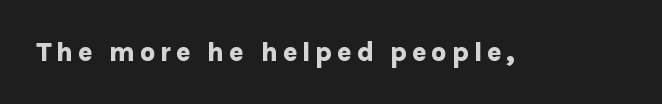
The image shows 27 px bold type, upright; set not underlined.
